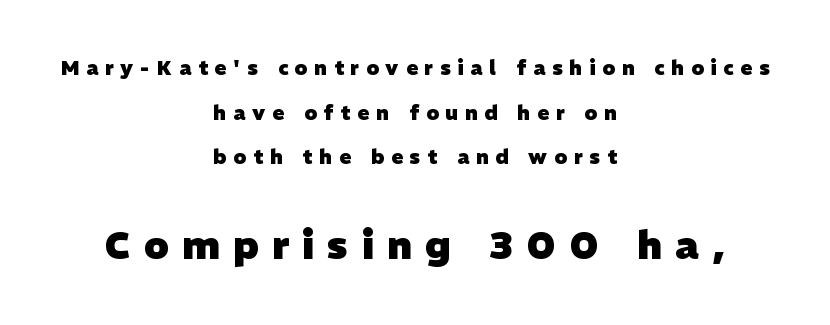
Q: Is the text bold? A: Yes.
Q: Is the typeface a serif or a sans-serif typeface? A: Sans-serif.
Q: Is the text underlined? A: No.
Q: How is the paragraph aligned? A: Centered.
Q: Is the spacing between letters normal or unusually wide? A: Unusually wide.
Q: Is the spacing between lines tight, normal or loose? A: Loose.
Q: Which block of text is set in a larger size, the first (top) or the second (bottom)? A: The second (bottom) one.
Q: Width (condensed, normal, or wide)? A: Normal.
Q: Stroke contrast? A: Low.
Q: x-height? A: Medium.
Q: Monospaced? A: No.
